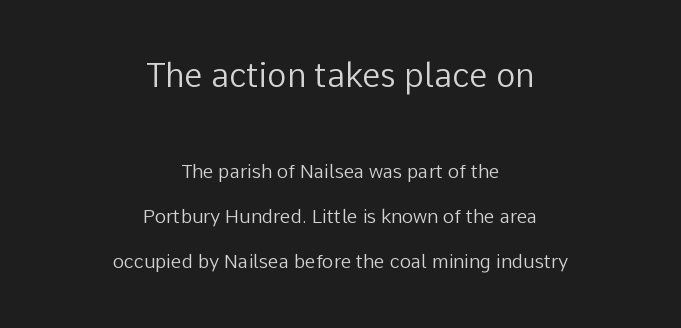
Q: Is the text bold? A: No.
Q: Is the text italic (slanted)? A: No, it is upright.
Q: Is the typeface a serif or a sans-serif typeface? A: Sans-serif.
Q: Is the text underlined? A: No.
Q: How is the paragraph aligned? A: Centered.
Q: Is the spacing between letters normal or unusually wide? A: Normal.
Q: Is the spacing between lines tight, normal or loose? A: Loose.
Q: Which block of text is set in a larger size, the first (top) or the second (bottom)? A: The first (top) one.
Q: Width (condensed, normal, or wide)? A: Normal.
Q: Stroke contrast? A: Low.
Q: x-height? A: Medium.
Q: Monospaced? A: No.
